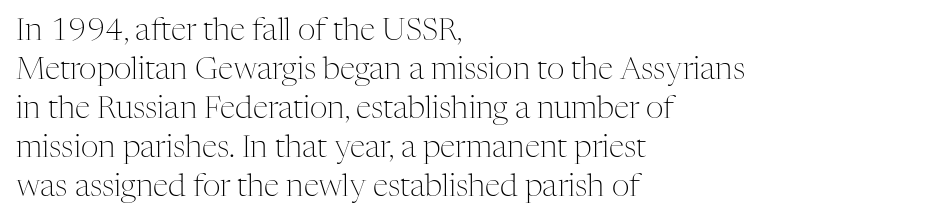
Q: Is the text bold? A: No.
Q: Is the text italic (slanted)? A: No, it is upright.
Q: Is the typeface a serif or a sans-serif typeface? A: Serif.
Q: Is the text underlined? A: No.
Q: How is the paragraph aligned? A: Left-aligned.
Q: Is the spacing between letters normal or unusually wide? A: Normal.
Q: Is the spacing between lines tight, normal or loose? A: Normal.
Q: Width (condensed, normal, or wide)? A: Normal.
Q: Stroke contrast? A: Medium.
Q: x-height? A: Medium.
Q: Monospaced? A: No.
